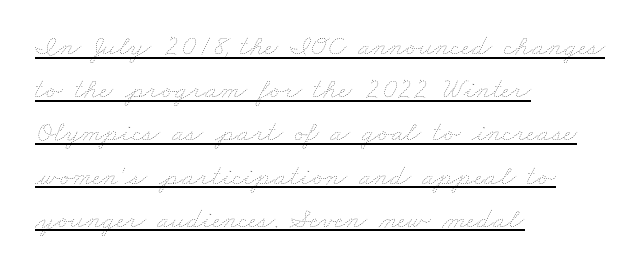
Q: Is the text bold? A: No.
Q: Is the text underlined? A: Yes.
Q: How is the paragraph aligned? A: Left-aligned.
Q: Is the spacing between letters normal or unusually wide? A: Normal.
Q: Is the spacing between lines tight, normal or loose? A: Normal.
Q: Width (condensed, normal, or wide)? A: Wide.
Q: Stroke contrast? A: Low.
Q: x-height? A: Small.
Q: Monospaced? A: No.
